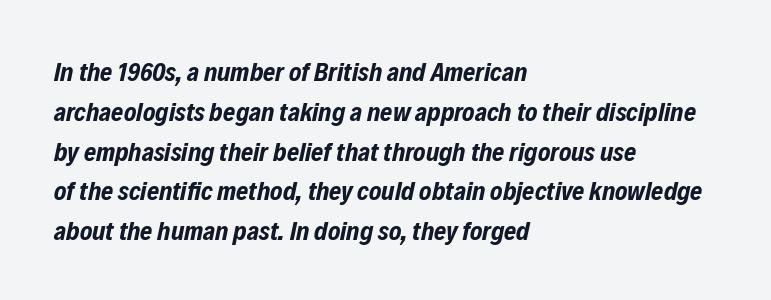
Q: Is the text bold? A: Yes.
Q: Is the text italic (slanted)? A: Yes, it leans right by about 12 degrees.
Q: Is the text underlined? A: No.
Q: How is the paragraph aligned? A: Left-aligned.
Q: Is the spacing between letters normal or unusually wide? A: Normal.
Q: Is the spacing between lines tight, normal or loose? A: Normal.
